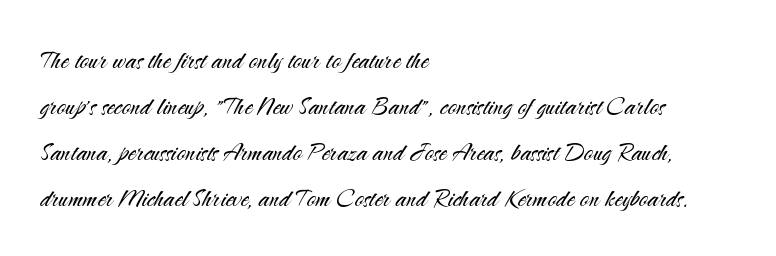
If you drew a ruler down the left edge, every line would touch it. Notice how descenders clear the ascenders below comfortably — that's standard leading. Varying glyph widths throughout — classic text-font behaviour. Underlining? Definitely not there. Serif or sans? Sans — the stroke terminals are bare.
